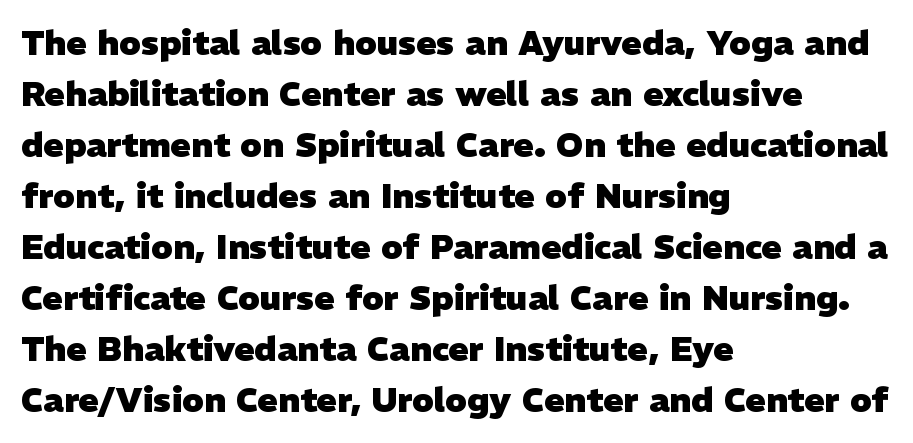
Q: Is the text bold? A: Yes.
Q: Is the typeface a serif or a sans-serif typeface? A: Sans-serif.
Q: Is the text underlined? A: No.
Q: How is the paragraph aligned? A: Left-aligned.
Q: Is the spacing between letters normal or unusually wide? A: Normal.
Q: Is the spacing between lines tight, normal or loose? A: Normal.
Q: Width (condensed, normal, or wide)? A: Normal.
Q: Stroke contrast? A: Low.
Q: x-height? A: Medium.
Q: Monospaced? A: No.
